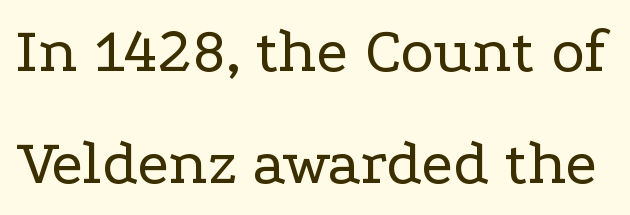
Q: Is the text bold? A: No.
Q: Is the text italic (slanted)? A: No, it is upright.
Q: Is the typeface a serif or a sans-serif typeface? A: Serif.
Q: Is the text underlined? A: No.
Q: Is the spacing between letters normal or unusually wide? A: Normal.
Q: Width (condensed, normal, or wide)? A: Wide.
Q: Stroke contrast? A: Low.
Q: x-height? A: Medium.
Q: Monospaced? A: No.
